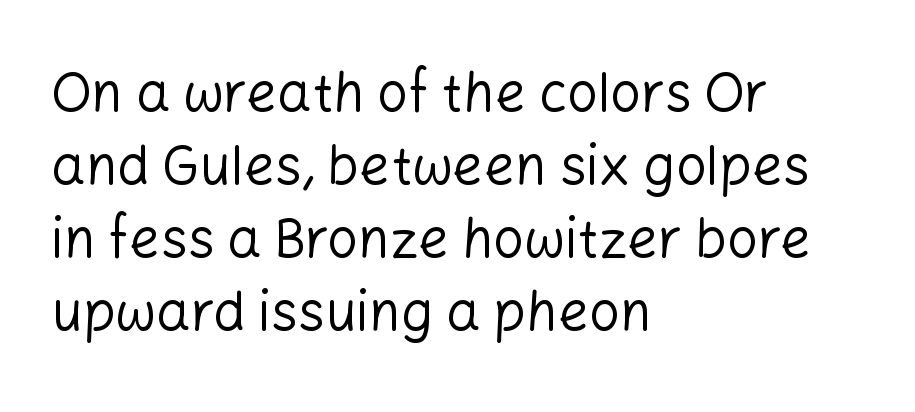
{"serif": "no", "italic": "no", "bold": "no", "weight": "regular", "width": "normal", "stroke_contrast": "low", "x_height": "medium", "monospaced": "no", "underline": "no", "align": "left", "line_spacing": "normal", "line_spacing_ratio": 1.35, "letter_spacing": "normal", "letter_spacing_em": 0.0, "glyph_px": 54}
